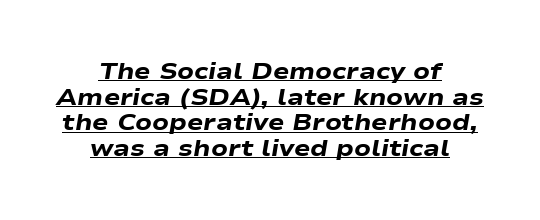
Each new line begins almost immediately beneath the previous one. The letters sit at their default tracking, neither squeezed nor spread. Chunky letters — that's bold for sure. Underlined type. The axis of the letterforms is tilted away from vertical. Alignment: centered.
